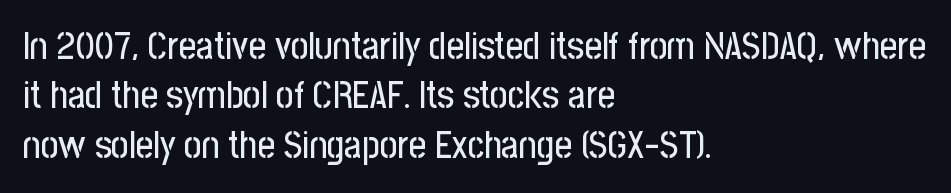
{"serif": "no", "italic": "no", "width": "condensed", "stroke_contrast": "low", "x_height": "medium", "monospaced": "no", "underline": "no", "align": "left", "line_spacing": "normal", "line_spacing_ratio": 1.3, "letter_spacing": "normal", "letter_spacing_em": 0.0, "glyph_px": 38}
